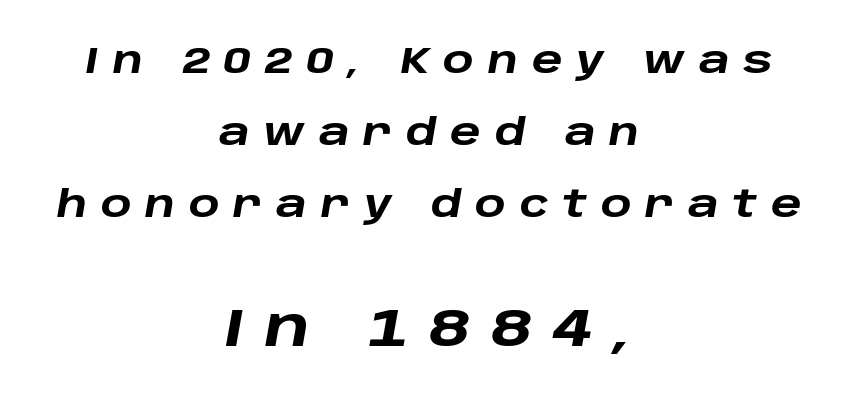
The image shows 54 px heavy, wide type, italic (leaning right); set centered, loose line spacing (2.0x), unusually wide letter spacing (+0.38 em), not underlined; the second (bottom) block is 1.5x larger; low stroke contrast and a large x-height.
